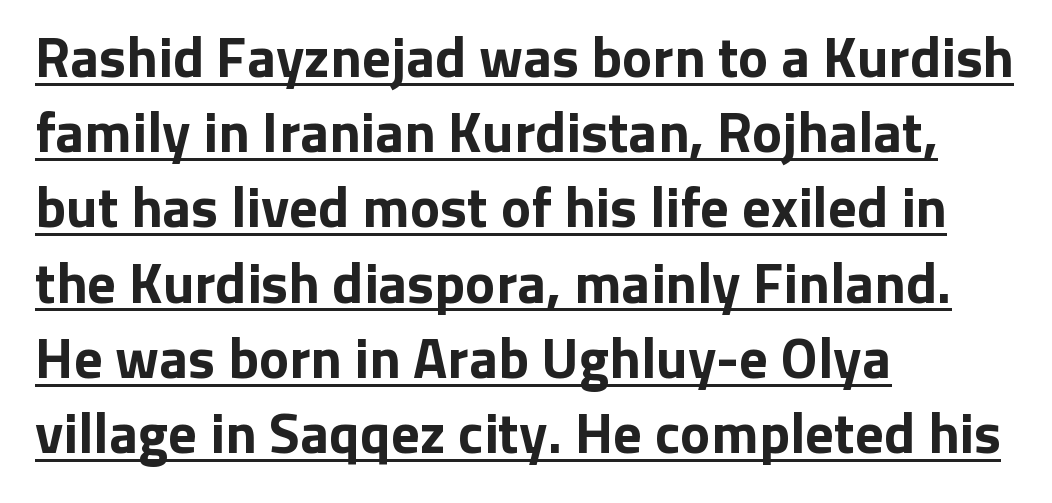
The image shows 57 px bold sans-serif type, upright; set left-aligned, normal line spacing (1.32x), normal letter spacing, underlined; low stroke contrast and a medium x-height.
